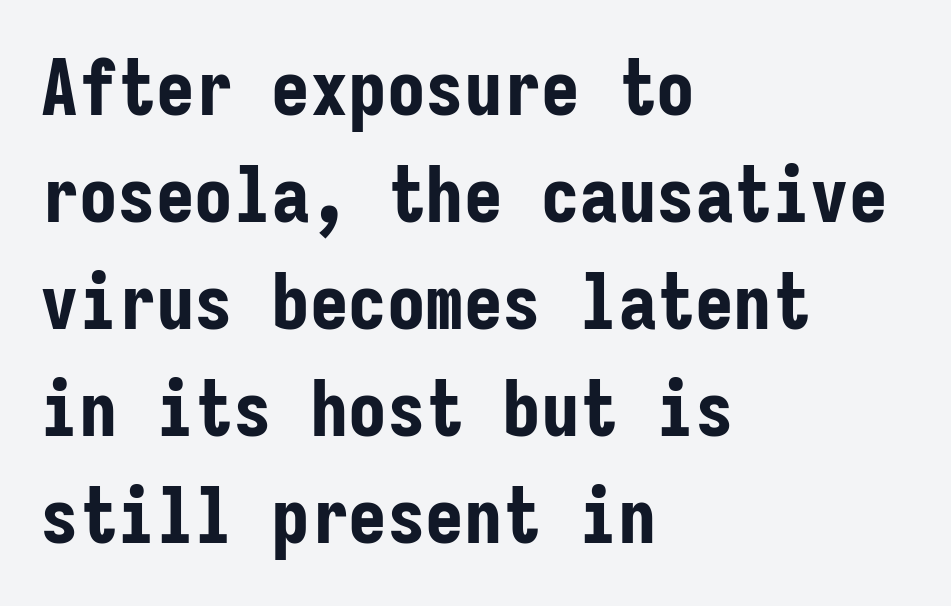
{"serif": "no", "italic": "no", "bold": "yes", "weight": "bold", "width": "condensed", "stroke_contrast": "low", "x_height": "medium", "monospaced": "yes", "underline": "no", "align": "left", "line_spacing": "normal", "line_spacing_ratio": 1.39, "letter_spacing": "normal", "letter_spacing_em": 0.0, "glyph_px": 77}
